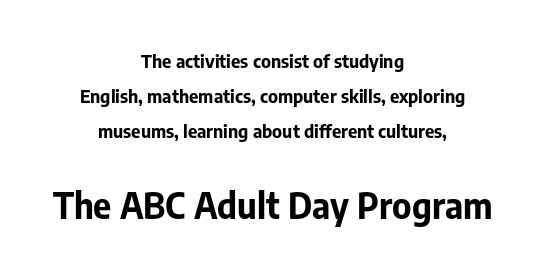
{"serif": "no", "italic": "no", "bold": "yes", "weight": "bold", "width": "normal", "stroke_contrast": "low", "x_height": "medium", "monospaced": "no", "underline": "no", "align": "center", "line_spacing": "loose", "line_spacing_ratio": 1.95, "letter_spacing": "normal", "letter_spacing_em": 0.0, "larger_block": "second", "size_ratio": 1.94, "glyph_px": 35}
